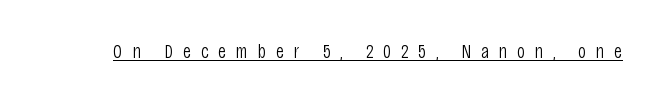
Q: Is the text bold? A: No.
Q: Is the text italic (slanted)? A: No, it is upright.
Q: Is the text underlined? A: Yes.
Q: Is the spacing between letters normal or unusually wide? A: Unusually wide.
